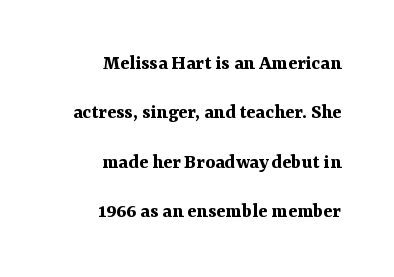
Q: Is the text bold? A: Yes.
Q: Is the text italic (slanted)? A: No, it is upright.
Q: Is the text underlined? A: No.
Q: How is the paragraph aligned? A: Right-aligned.
Q: Is the spacing between letters normal or unusually wide? A: Normal.
Q: Is the spacing between lines tight, normal or loose? A: Loose.
